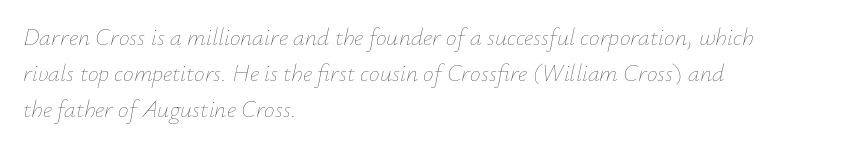
{"italic": "yes", "lean": "right", "slant_degrees": 12, "bold": "no", "underline": "no", "align": "left", "line_spacing": "normal", "line_spacing_ratio": 1.49, "letter_spacing": "normal", "letter_spacing_em": 0.0, "glyph_px": 24}
